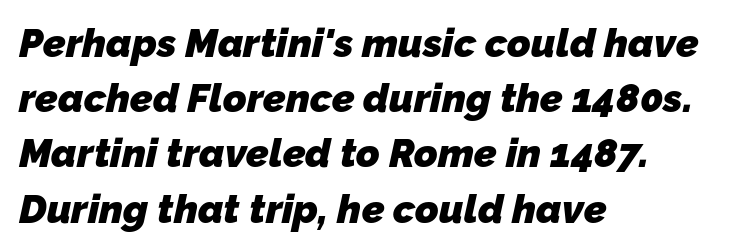
{"serif": "no", "bold": "yes", "weight": "heavy", "width": "normal", "stroke_contrast": "low", "x_height": "medium", "monospaced": "no", "underline": "no", "align": "left", "line_spacing": "normal", "line_spacing_ratio": 1.38, "letter_spacing": "normal", "letter_spacing_em": 0.0, "glyph_px": 40}
